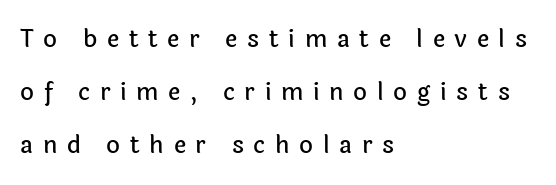
Ordinary non-slanted type is in use. The compositor pushed each line to the left boundary. The letterforms stand isolated, each surrounded by extra space. Notice the wide empty band between every row — that's loose leading. Underline: absent.
